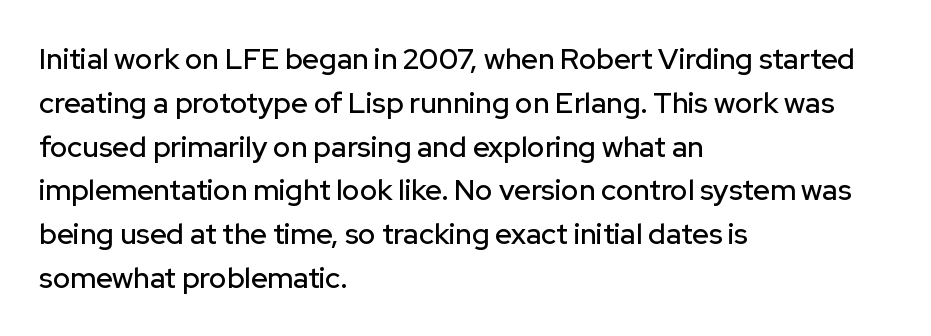
The rag falls on the right side of this text block. Is there any slant? The stems are plumb. These lines are rendered in a variable-pitch font. The block of text has a typical density, with ordinary space between rows.
